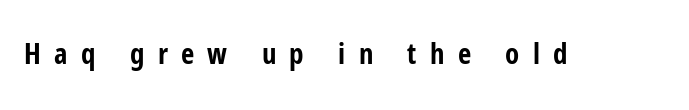
Plain, unruled lines of type. Check where the strokes stop: nothing finishes them off — pure sans. The glyphs have the mass of a bold cut. Italic? Not at all — the glyphs are vertical. Characters follow at a spacing far wider than the type designer built in. Proportional: the letters do not fall into vertical columns.
